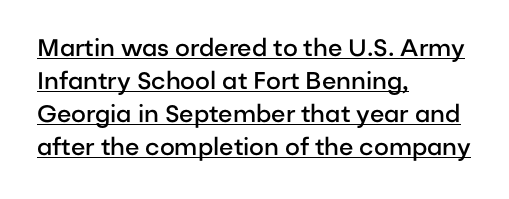
The vertical gap from one line to the next is medium. Caption: lettering with a line underneath. Short and long lines alike share a common starting point at left. Style check: upright.
